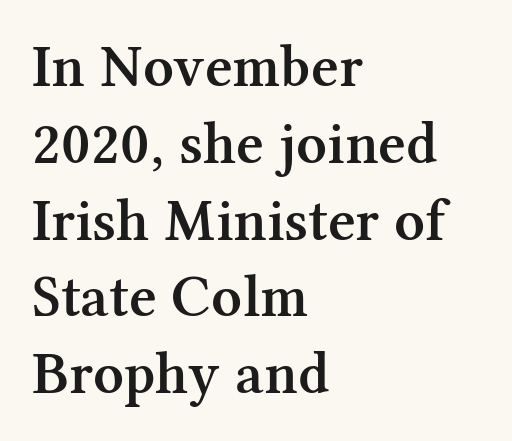
{"serif": "yes", "italic": "no", "bold": "semi", "weight": "semibold", "width": "normal", "stroke_contrast": "medium", "x_height": "medium", "monospaced": "no", "underline": "no", "align": "left", "line_spacing": "normal", "line_spacing_ratio": 1.28, "letter_spacing": "normal", "letter_spacing_em": 0.0, "glyph_px": 60}
